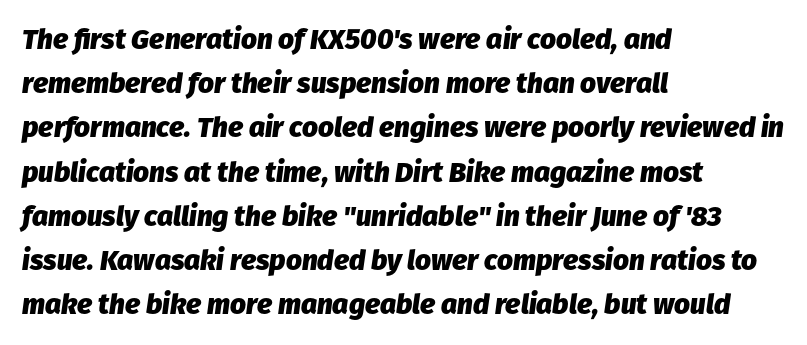
Slant detected: the letters are inclined. Anything drawn beneath the words? Only blank space. Line starts are locked; line ends wander. A typesetter would call this proportional, since set widths differ per character. A typesetter would call this leading conventional body-copy spacing.
